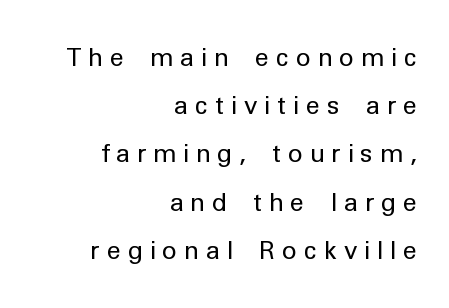
Stroke mass is kept to a normal reading level or below. It's the straight-up-and-down kind of type. Successive baselines arrive slowly, with a big drop between each. This rendering widens character spacing well past its baseline value.
